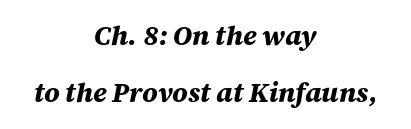
{"italic": "yes", "lean": "right", "slant_degrees": 12, "bold": "yes", "underline": "no", "align": "center", "line_spacing": "loose", "line_spacing_ratio": 2.1, "letter_spacing": "normal", "letter_spacing_em": 0.0, "glyph_px": 27}
